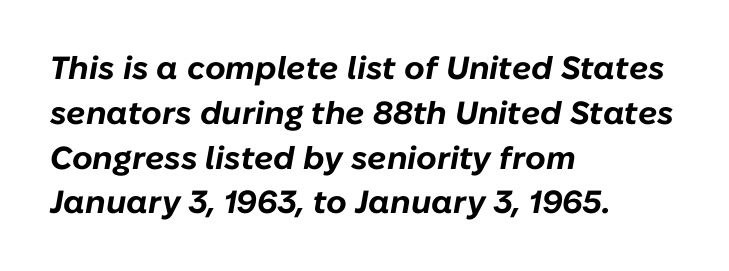
No word sits above an underline. These lines stack with their left ends in a neat column. The letters sit at their default tracking, neither squeezed nor spread. The passage shown is typed in a proportional face where columns would drift.
